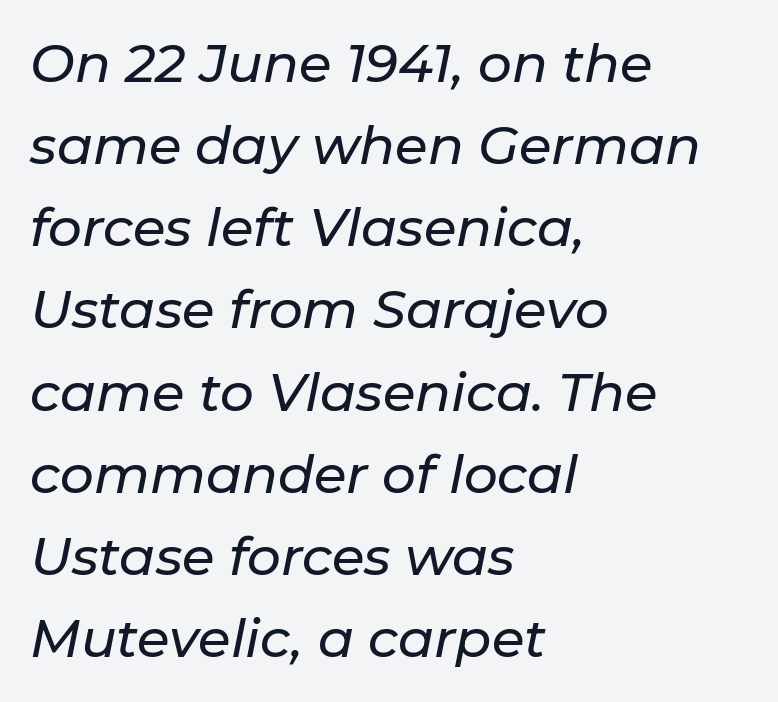
{"italic": "yes", "lean": "right", "slant_degrees": 11, "width": "normal", "stroke_contrast": "low", "x_height": "medium", "monospaced": "no", "underline": "no", "align": "left", "line_spacing": "normal", "line_spacing_ratio": 1.55, "letter_spacing": "normal", "letter_spacing_em": 0.0, "glyph_px": 53}
